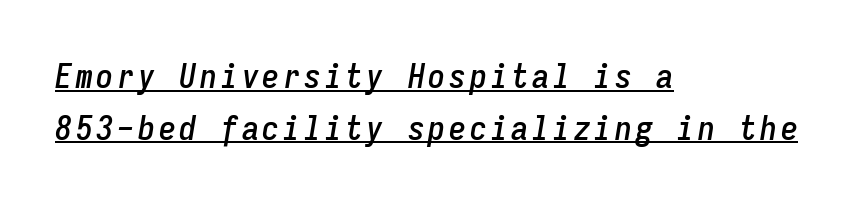
The image shows 34 px condensed type, italic (leaning right), monospaced; set left-aligned, normal line spacing (1.52x), underlined; low stroke contrast and a medium x-height.
